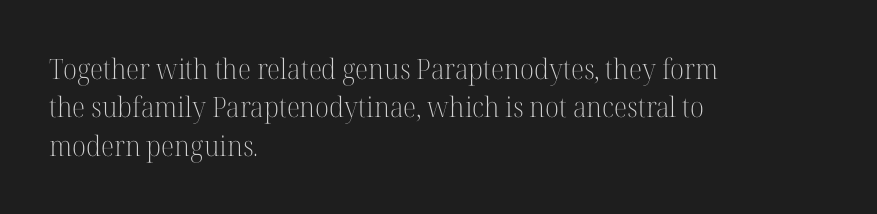
Q: Is the text bold? A: No.
Q: Is the text italic (slanted)? A: No, it is upright.
Q: Is the typeface a serif or a sans-serif typeface? A: Serif.
Q: Is the text underlined? A: No.
Q: How is the paragraph aligned? A: Left-aligned.
Q: Is the spacing between letters normal or unusually wide? A: Normal.
Q: Is the spacing between lines tight, normal or loose? A: Normal.
Q: Width (condensed, normal, or wide)? A: Normal.
Q: Stroke contrast? A: High.
Q: x-height? A: Medium.
Q: Monospaced? A: No.
